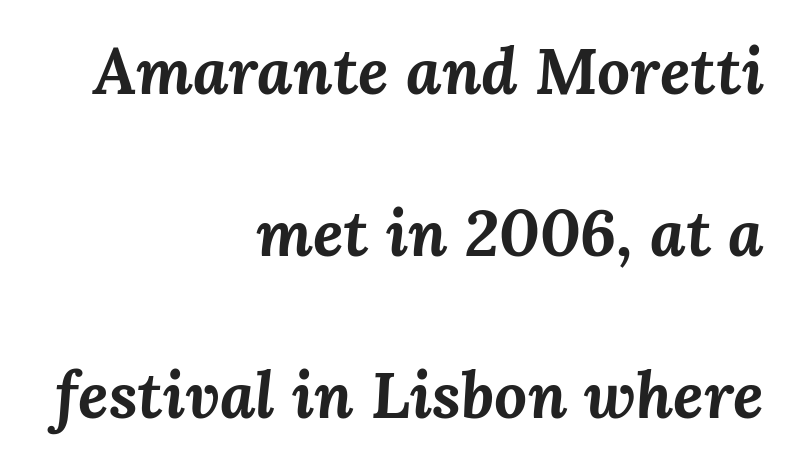
The face used here has a pronounced slope to its letters. The space between consecutive lines is lavish. Typesetter's note: full bold, strokes at maximum text heaviness. These lines stack with their right ends in a neat column.
